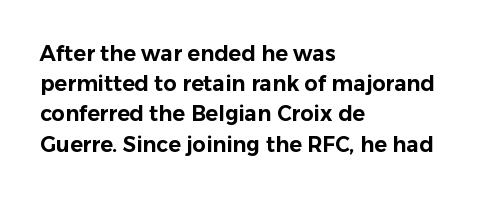
The lines sit at an ordinary, default distance from one another. In terms of posture, this sample is upright. What stands out about the letter spacing? Nothing — it is the standard amount. Leftover space on each line is placed entirely after the last word. Check the space under the baseline: it is left empty.
